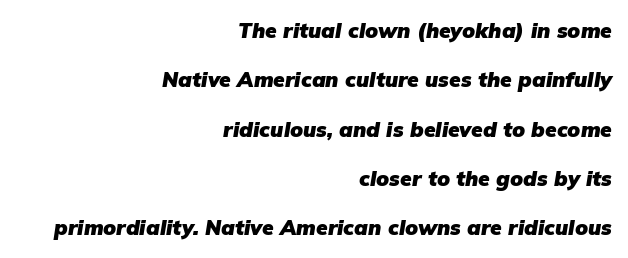
The image shows 21 px bold type, italic (leaning right); set right-aligned, loose line spacing (2.35x), normal letter spacing, not underlined.
